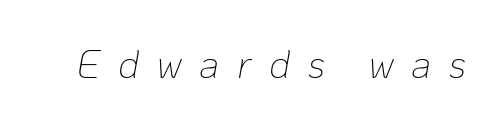
The image shows 39 px thin type, italic (leaning right); set unusually wide letter spacing (+0.45 em), not underlined; low stroke contrast and a medium x-height.
